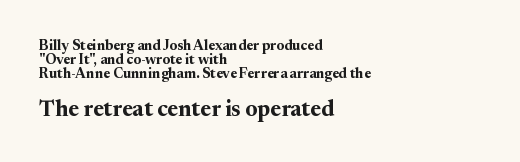
Q: Is the text bold? A: Yes.
Q: Is the text italic (slanted)? A: No, it is upright.
Q: Is the text underlined? A: No.
Q: How is the paragraph aligned? A: Left-aligned.
Q: Is the spacing between letters normal or unusually wide? A: Normal.
Q: Is the spacing between lines tight, normal or loose? A: Tight.
Q: Which block of text is set in a larger size, the first (top) or the second (bottom)? A: The second (bottom) one.
